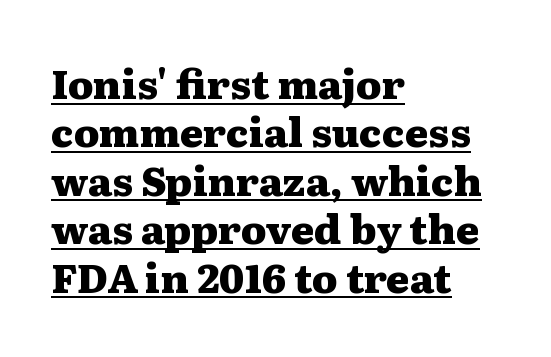
The image shows 40 px heavy, wide serif type, upright; set left-aligned, line spacing 1.21x, normal letter spacing, underlined; medium stroke contrast and a medium x-height.
